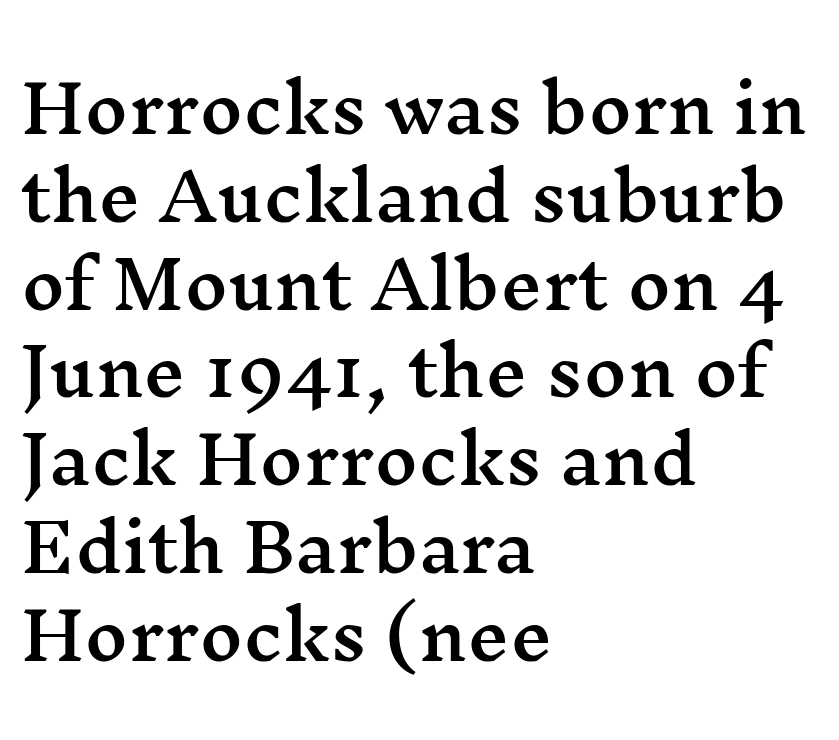
The image shows 66 px wide serif type, upright; set left-aligned, normal line spacing (1.33x), normal letter spacing, not underlined; medium stroke contrast and a medium x-height.
